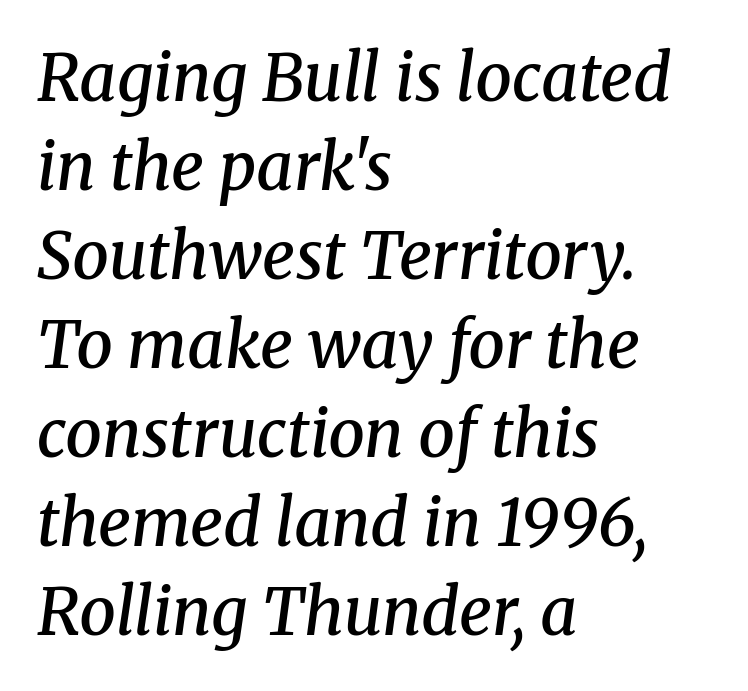
{"serif": "yes", "italic": "yes", "lean": "right", "slant_degrees": 8, "bold": "semi", "weight": "semibold", "width": "normal", "stroke_contrast": "medium", "x_height": "medium", "monospaced": "no", "underline": "no", "align": "left", "line_spacing": "normal", "line_spacing_ratio": 1.37, "letter_spacing": "normal", "letter_spacing_em": 0.0, "glyph_px": 65}
